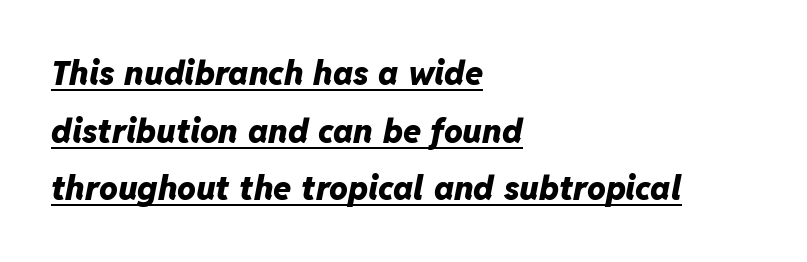
Q: Is the text bold? A: Yes.
Q: Is the text italic (slanted)? A: Yes, it leans right by about 11 degrees.
Q: Is the text underlined? A: Yes.
Q: How is the paragraph aligned? A: Left-aligned.
Q: Is the spacing between letters normal or unusually wide? A: Normal.
Q: Width (condensed, normal, or wide)? A: Normal.
Q: Stroke contrast? A: Low.
Q: x-height? A: Medium.
Q: Monospaced? A: No.
